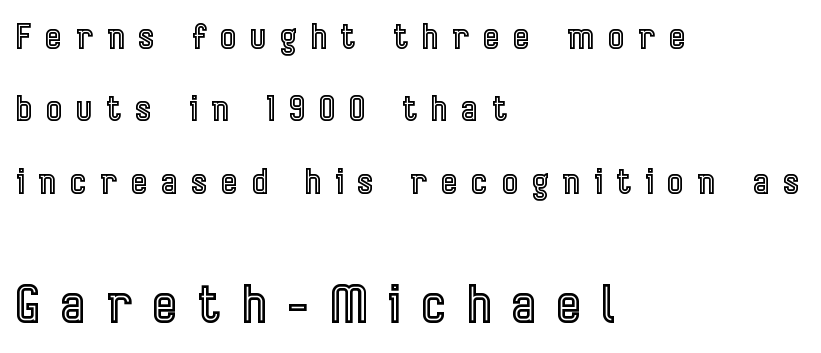
{"italic": "no", "width": "condensed", "x_height": "medium", "monospaced": "no", "underline": "no", "align": "left", "line_spacing": "loose", "line_spacing_ratio": 2.13, "letter_spacing": "wide", "letter_spacing_em": 0.42, "larger_block": "second", "size_ratio": 1.5, "glyph_px": 51}
